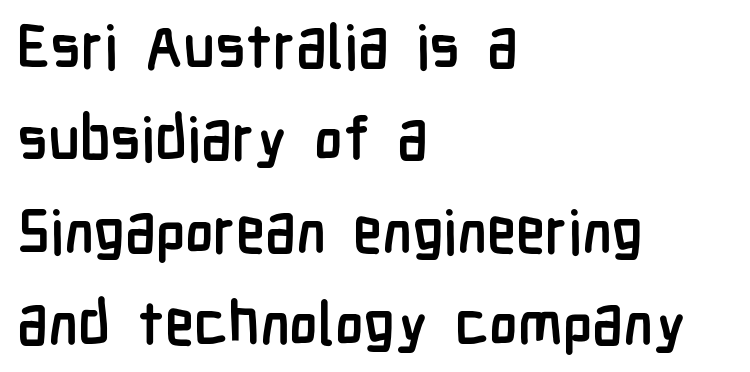
Q: Is the text bold? A: Yes.
Q: Is the text italic (slanted)? A: No, it is upright.
Q: Is the typeface a serif or a sans-serif typeface? A: Sans-serif.
Q: Is the text underlined? A: No.
Q: How is the paragraph aligned? A: Left-aligned.
Q: Is the spacing between letters normal or unusually wide? A: Normal.
Q: Is the spacing between lines tight, normal or loose? A: Normal.
Q: Width (condensed, normal, or wide)? A: Condensed.
Q: Stroke contrast? A: Low.
Q: x-height? A: Medium.
Q: Monospaced? A: No.
